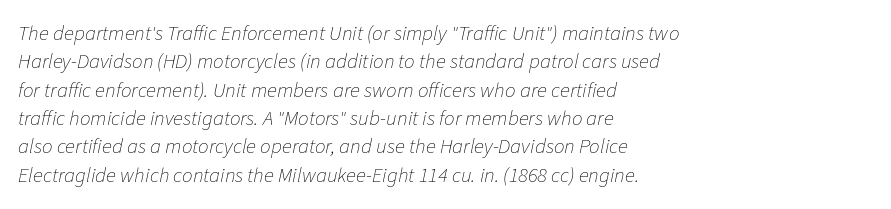
{"italic": "yes", "lean": "right", "slant_degrees": 11, "bold": "no", "underline": "no", "align": "left", "line_spacing": "normal", "line_spacing_ratio": 1.35, "letter_spacing": "normal", "letter_spacing_em": 0.0, "glyph_px": 21}
